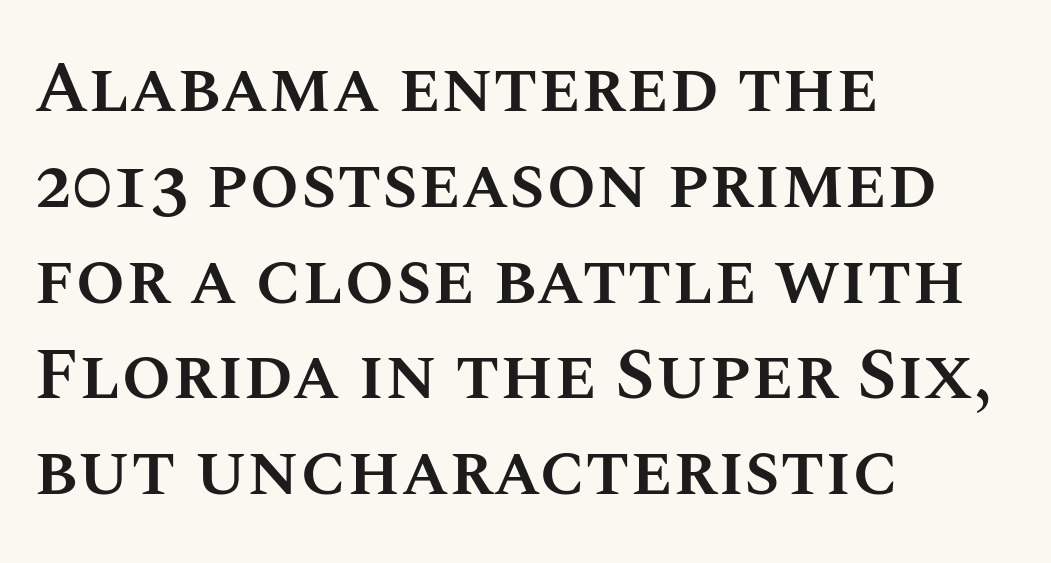
Q: Is the text bold? A: Semi-bold.
Q: Is the text italic (slanted)? A: No, it is upright.
Q: Is the text underlined? A: No.
Q: How is the paragraph aligned? A: Left-aligned.
Q: Is the spacing between letters normal or unusually wide? A: Normal.
Q: Is the spacing between lines tight, normal or loose? A: Normal.
Q: Width (condensed, normal, or wide)? A: Normal.
Q: Stroke contrast? A: Medium.
Q: x-height? A: Large.
Q: Monospaced? A: No.
